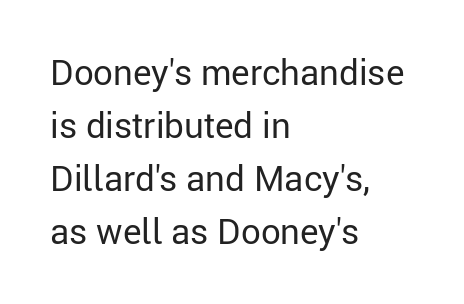
Q: Is the text bold? A: No.
Q: Is the text italic (slanted)? A: No, it is upright.
Q: Is the typeface a serif or a sans-serif typeface? A: Sans-serif.
Q: Is the text underlined? A: No.
Q: How is the paragraph aligned? A: Left-aligned.
Q: Is the spacing between letters normal or unusually wide? A: Normal.
Q: Is the spacing between lines tight, normal or loose? A: Normal.
Q: Width (condensed, normal, or wide)? A: Normal.
Q: Stroke contrast? A: Low.
Q: x-height? A: Medium.
Q: Monospaced? A: No.
